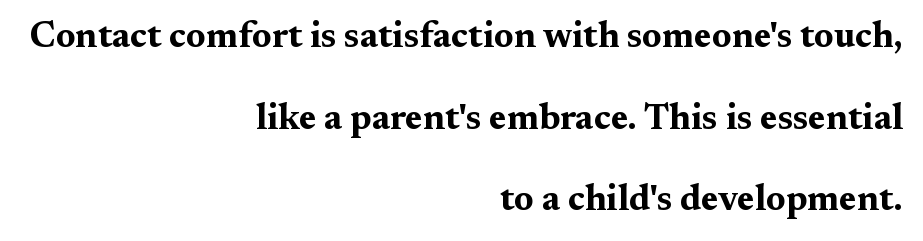
Serif or sans? Serif — the stroke terminals have little feet. Set as a true bold cut, around the 700 mark. Words float on clear page, feet unadorned. The type sits square on the baseline with zero lean.
